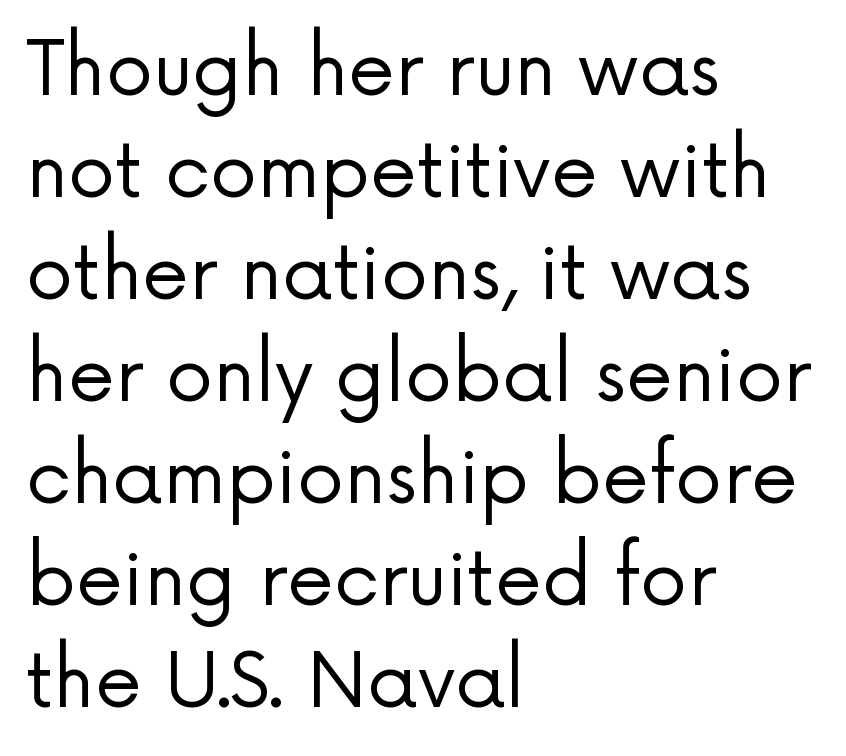
This sample is left-justified, so line endings fall wherever the words run out. Here the designer chose a conventional face with non-uniform glyph widths. This sample uses an upright cut, with every glyph sitting square on the baseline. Think standard paragraph weight, or any step lighter than that. Nobody drew a line under any word here. The font family rendered here belongs to the sans-serif group.
